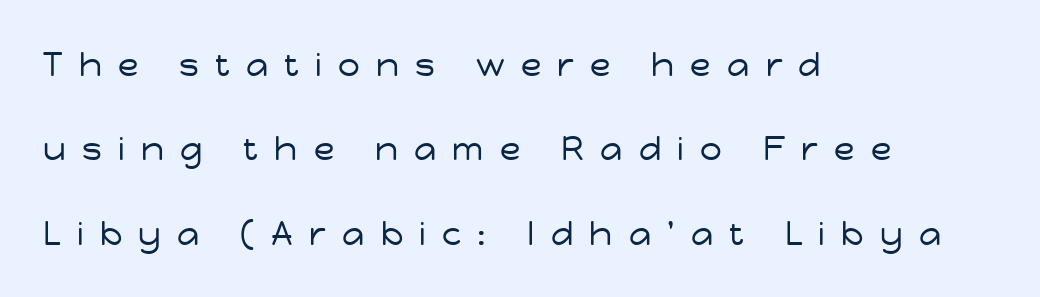
These lines are rendered in a variable-pitch font. These lines stand farther apart than default settings would place them. Plain, unruled lines of type. This rendering widens character spacing well past its baseline value.
